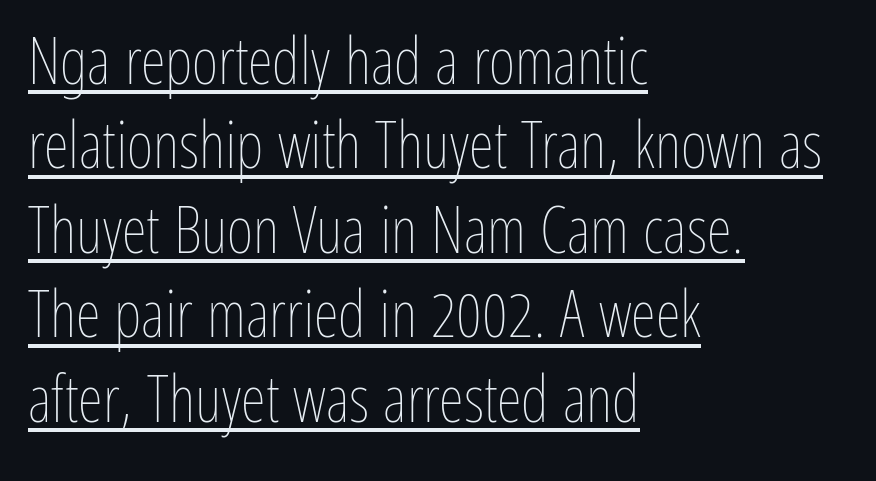
The image shows 64 px thin, condensed type, upright; set left-aligned, normal line spacing (1.32x), normal letter spacing, underlined; low stroke contrast and a medium x-height.
